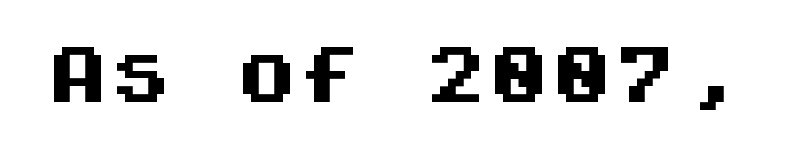
{"serif": "no", "italic": "no", "bold": "yes", "weight": "heavy", "width": "normal", "stroke_contrast": "medium", "x_height": "large", "monospaced": "yes", "underline": "no", "letter_spacing": "normal", "letter_spacing_em": 0.0, "glyph_px": 63}
